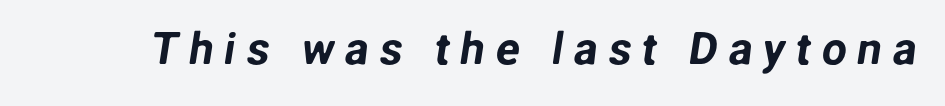
The glyphs in this specimen are sans serif. These lines are rendered in a variable-pitch font. This sample uses expanded letter spacing, leaving extra air between glyphs. Check under the words: just untouched page.
